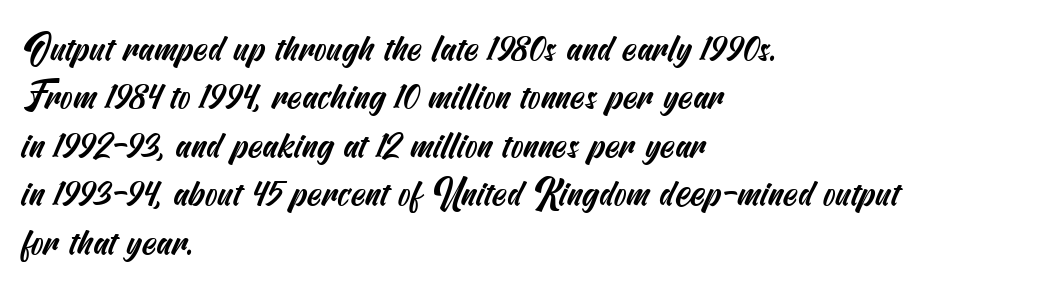
{"serif": "no", "width": "condensed", "stroke_contrast": "medium", "x_height": "small", "underline": "no", "align": "left", "line_spacing": "normal", "line_spacing_ratio": 1.31, "letter_spacing": "normal", "letter_spacing_em": 0.0, "glyph_px": 37}
